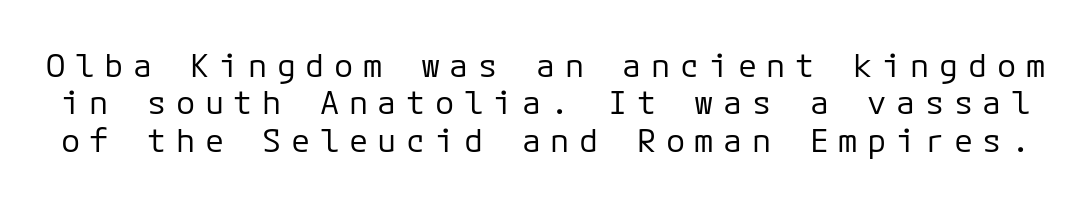
Q: Is the text bold? A: No.
Q: Is the text italic (slanted)? A: No, it is upright.
Q: Is the typeface a serif or a sans-serif typeface? A: Sans-serif.
Q: Is the text underlined? A: No.
Q: Is the spacing between letters normal or unusually wide? A: Unusually wide.
Q: Width (condensed, normal, or wide)? A: Normal.
Q: Stroke contrast? A: Low.
Q: x-height? A: Medium.
Q: Monospaced? A: Yes.
